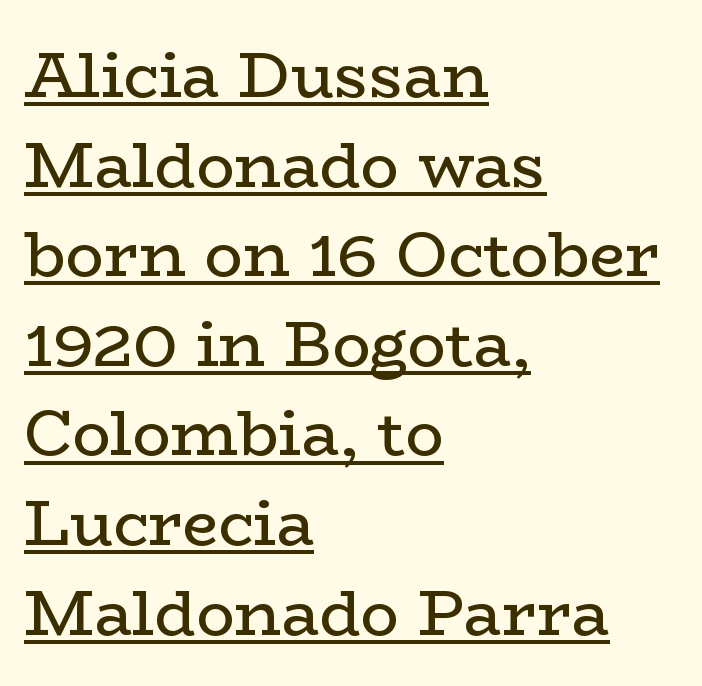
The image shows 64 px regular-weight, wide serif type, upright; set left-aligned, normal line spacing (1.4x), normal letter spacing, underlined; low stroke contrast and a medium x-height.
